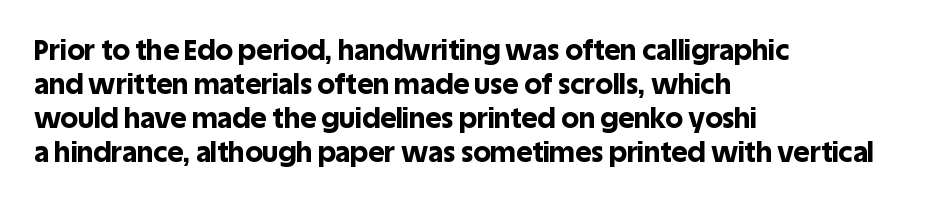
The image shows 28 px bold sans-serif type, upright; set left-aligned, line spacing 1.22x, normal letter spacing, not underlined; a large x-height.
